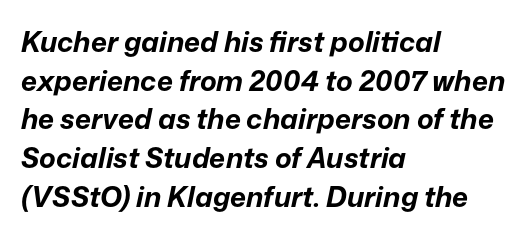
{"italic": "yes", "lean": "right", "slant_degrees": 12, "bold": "yes", "weight": "bold", "width": "normal", "stroke_contrast": "low", "x_height": "medium", "monospaced": "no", "underline": "no", "align": "left", "line_spacing": "normal", "line_spacing_ratio": 1.38, "letter_spacing": "normal", "letter_spacing_em": 0.0, "glyph_px": 28}
